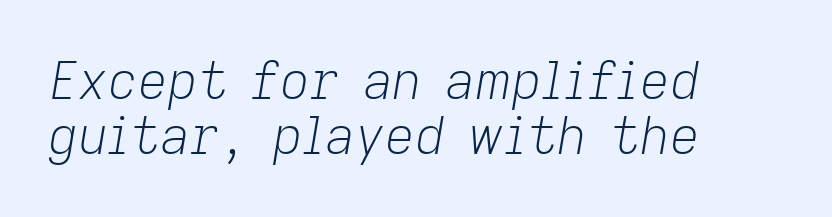
Q: Is the text bold? A: No.
Q: Is the text italic (slanted)? A: Yes, it leans right by about 9 degrees.
Q: Is the text underlined? A: No.
Q: How is the paragraph aligned? A: Left-aligned.
Q: Is the spacing between letters normal or unusually wide? A: Normal.
Q: Is the spacing between lines tight, normal or loose? A: Tight.
Q: Width (condensed, normal, or wide)? A: Normal.
Q: Stroke contrast? A: Low.
Q: x-height? A: Medium.
Q: Monospaced? A: No.
